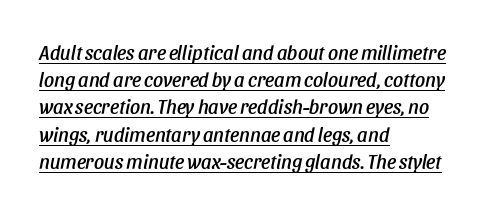
Style check: oblique. This is underlined copy, the kind a proofreader might mark for attention. Leading matches the norm, producing a regular column. Caption: multi-line text, flush left, ragged right. The type is set solid horizontally, with unmodified tracking.
